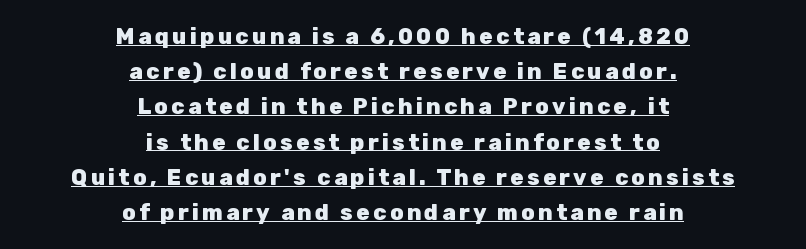
The letters stand straight up with perfectly vertical stems. Strong, thick strokes mark this as bold type. Successive baselines arrive at the customary interval. The sample's only ornament is a line tracing under the words.
